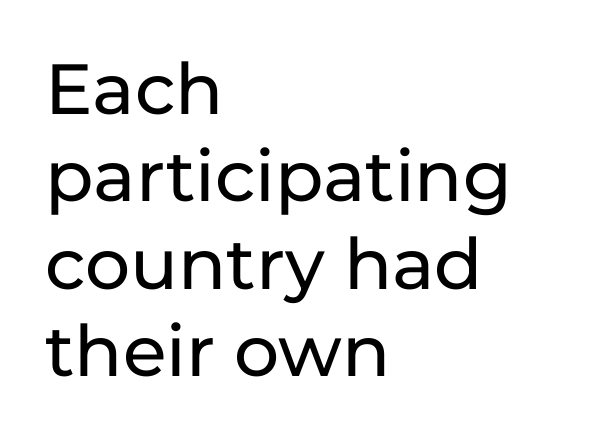
The image shows 71 px sans-serif type, upright; set left-aligned, line spacing 1.23x, normal letter spacing, not underlined; low stroke contrast and a medium x-height.
